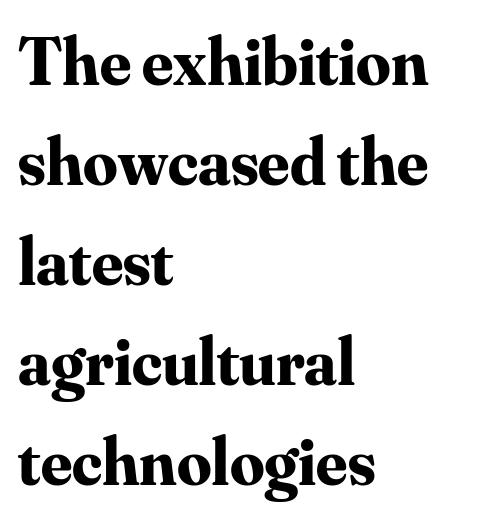
The image shows 68 px bold serif type, upright; set left-aligned, normal line spacing (1.47x), normal letter spacing, not underlined; medium stroke contrast and a small x-height.
